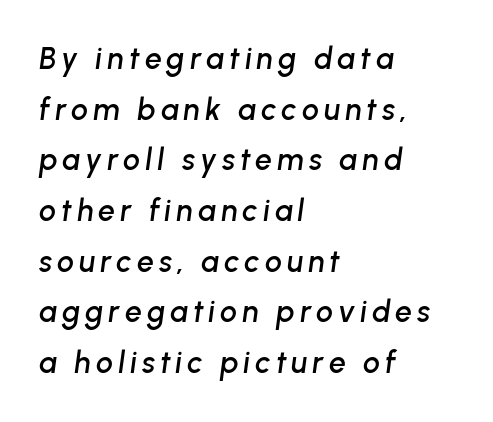
The image shows 30 px text type, italic (leaning right); set left-aligned, normal line spacing (1.69x), not underlined; low stroke contrast and a medium x-height.
